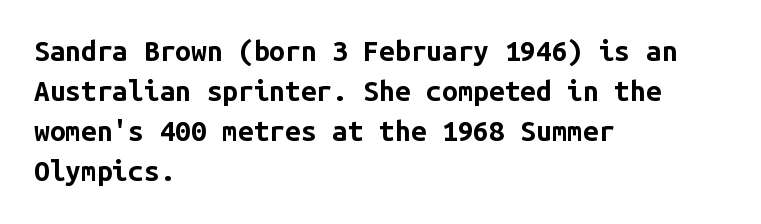
The letters carry no serifs — their stems end cleanly without finishing strokes. Default kerning and tracking; the words read as compact shapes. Anything drawn beneath the words? Only blank space. The sample has been set heavy, in full bold. Fixed-width glyphs throughout — classic coding-font behaviour.
